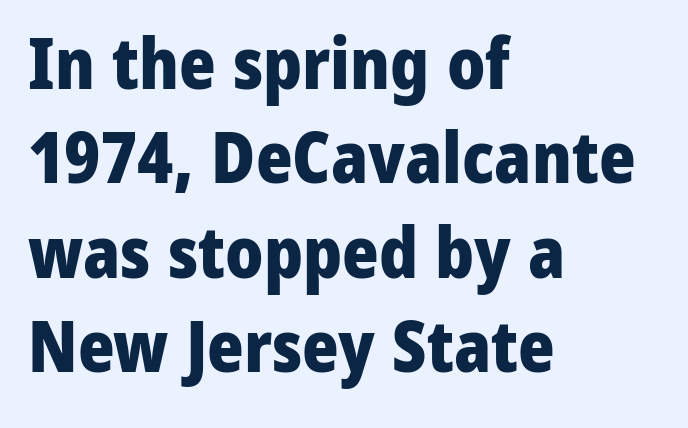
The image shows 70 px heavy sans-serif type, upright; set left-aligned, normal line spacing (1.35x), normal letter spacing, not underlined; low stroke contrast and a medium x-height.
